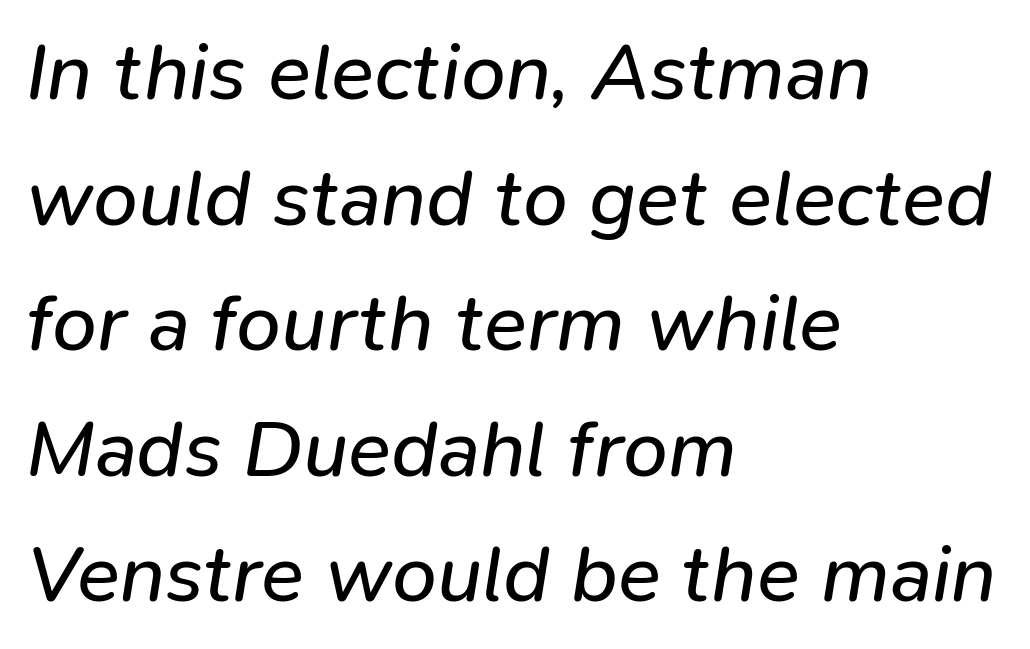
Q: Is the text bold? A: No.
Q: Is the text italic (slanted)? A: Yes, it leans right by about 9 degrees.
Q: Is the text underlined? A: No.
Q: How is the paragraph aligned? A: Left-aligned.
Q: Is the spacing between letters normal or unusually wide? A: Normal.
Q: Is the spacing between lines tight, normal or loose? A: Normal.
Q: Width (condensed, normal, or wide)? A: Normal.
Q: Stroke contrast? A: Low.
Q: x-height? A: Medium.
Q: Monospaced? A: No.
